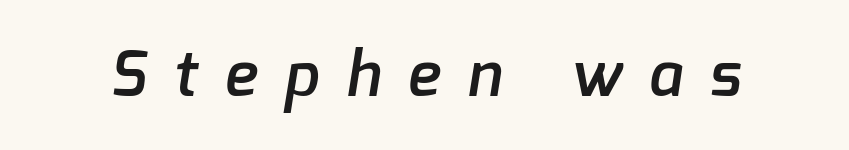
{"serif": "no", "bold": "semi", "weight": "semibold", "width": "normal", "stroke_contrast": "low", "x_height": "medium", "monospaced": "no", "underline": "no", "letter_spacing": "wide", "letter_spacing_em": 0.44, "glyph_px": 62}
